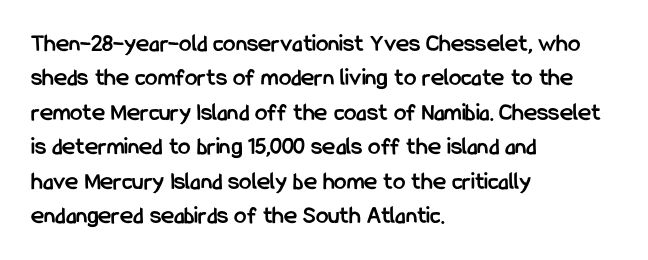
Plain, unruled lines of type. Italic: no, the glyphs are upright roman. The face used here has the dense, thick strokes of a bold. Compared with typical paragraphs, the rows here are spaced about the same. The paragraph has a hard left edge and a soft right edge. Here the glyphs are tracked normally, forming tight word shapes.
